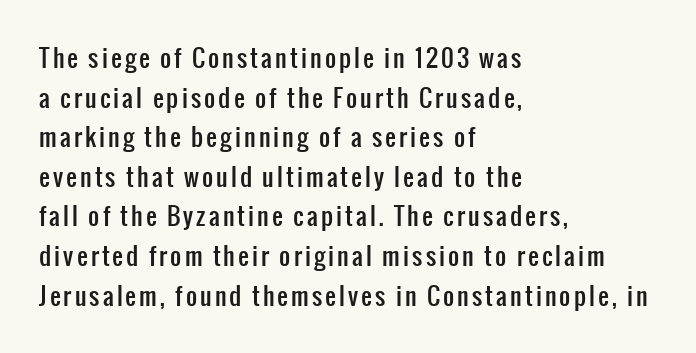
{"italic": "no", "underline": "no", "align": "left", "line_spacing": "normal", "line_spacing_ratio": 1.65, "glyph_px": 24}
